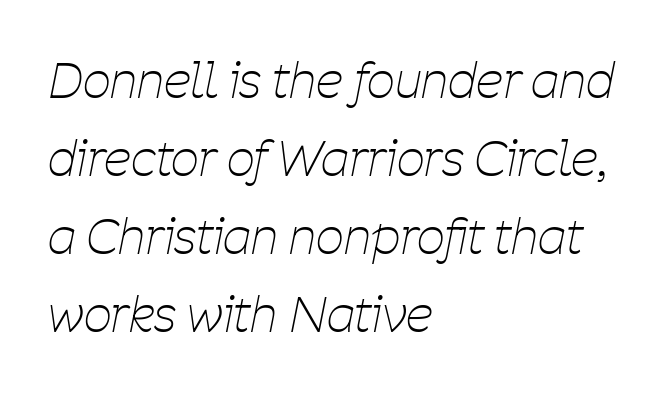
A typesetter would call this proportional, since set widths differ per character. The face used here has a pronounced slope to its letters. The text block is weighted toward the left margin, trailing off unevenly rightward. The strokes carry an ordinary text weight at most. Successive baselines arrive at the customary interval.
